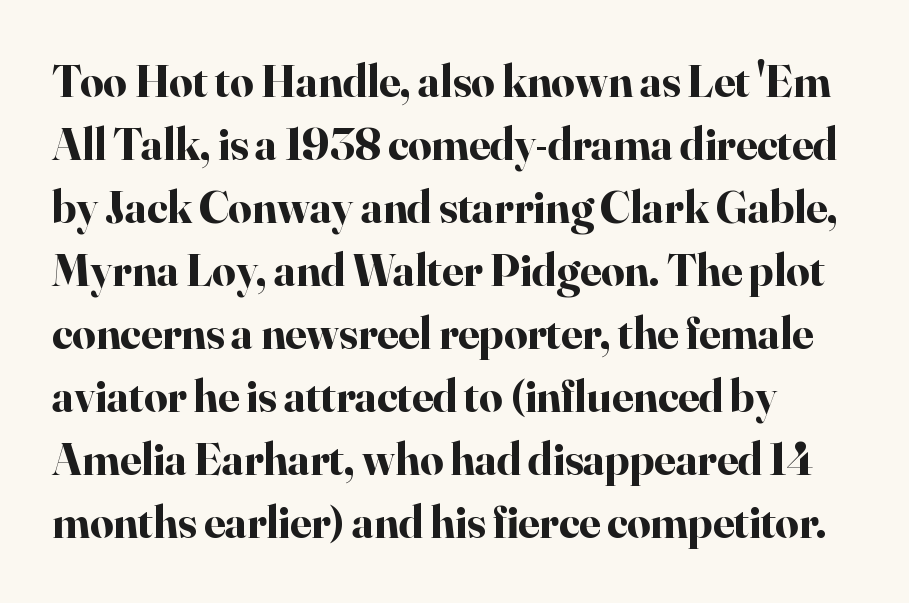
The image shows 46 px bold serif type, upright; set normal line spacing (1.37x), normal letter spacing, not underlined; high stroke contrast and a small x-height.
